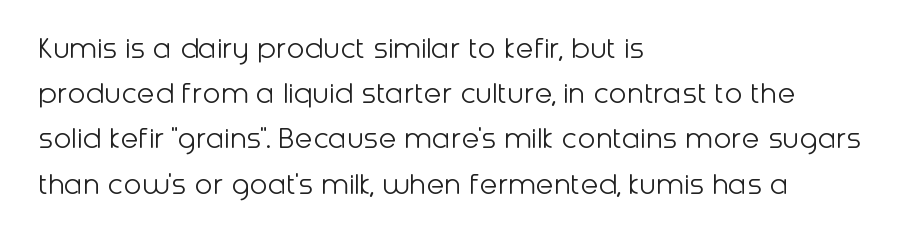
{"serif": "no", "italic": "no", "bold": "no", "weight": "light", "width": "normal", "stroke_contrast": "low", "x_height": "medium", "monospaced": "no", "underline": "no", "align": "left", "line_spacing": "normal", "line_spacing_ratio": 1.37, "letter_spacing": "normal", "letter_spacing_em": 0.0, "glyph_px": 33}
